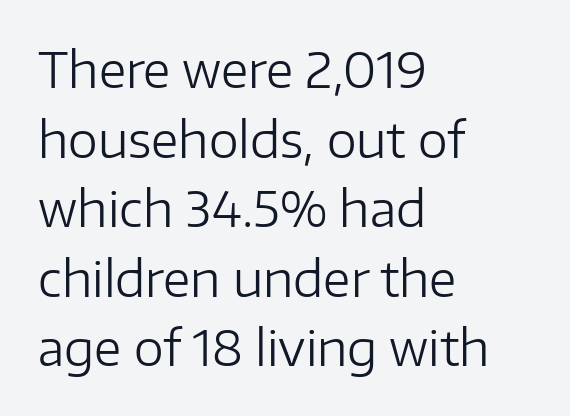
{"serif": "no", "italic": "no", "bold": "no", "weight": "regular", "width": "normal", "stroke_contrast": "low", "x_height": "medium", "monospaced": "no", "underline": "no", "align": "left", "line_spacing": "normal", "line_spacing_ratio": 1.45, "letter_spacing": "normal", "letter_spacing_em": 0.0, "glyph_px": 48}
